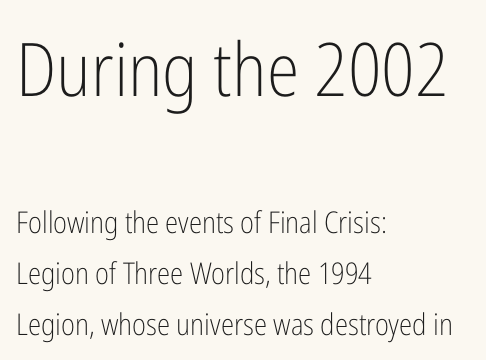
{"serif": "no", "italic": "no", "bold": "no", "weight": "light", "width": "condensed", "stroke_contrast": "low", "x_height": "medium", "monospaced": "no", "underline": "no", "align": "left", "line_spacing": "normal", "line_spacing_ratio": 1.69, "letter_spacing": "normal", "letter_spacing_em": 0.0, "larger_block": "first", "size_ratio": 2.47, "glyph_px": 74}
